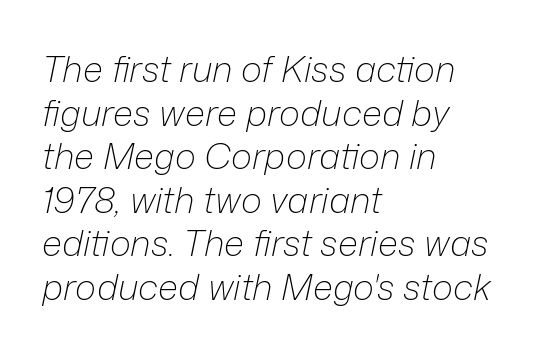
Q: Is the text bold? A: No.
Q: Is the text italic (slanted)? A: Yes, it leans right by about 12 degrees.
Q: Is the text underlined? A: No.
Q: How is the paragraph aligned? A: Left-aligned.
Q: Is the spacing between letters normal or unusually wide? A: Normal.
Q: Width (condensed, normal, or wide)? A: Normal.
Q: Stroke contrast? A: Low.
Q: x-height? A: Medium.
Q: Monospaced? A: No.
